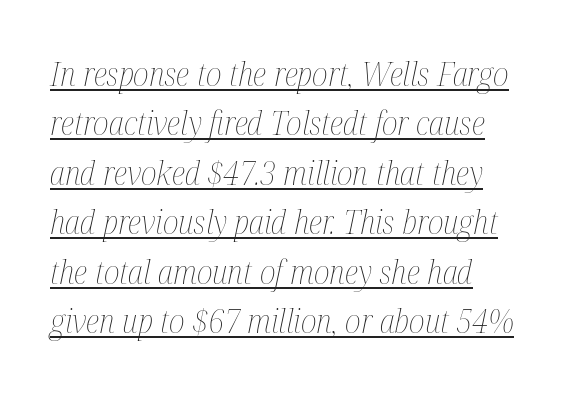
Q: Is the text bold? A: No.
Q: Is the text italic (slanted)? A: Yes, it leans right by about 12 degrees.
Q: Is the text underlined? A: Yes.
Q: Is the spacing between letters normal or unusually wide? A: Normal.
Q: Is the spacing between lines tight, normal or loose? A: Normal.
Q: Width (condensed, normal, or wide)? A: Condensed.
Q: Stroke contrast? A: Medium.
Q: x-height? A: Medium.
Q: Monospaced? A: No.
